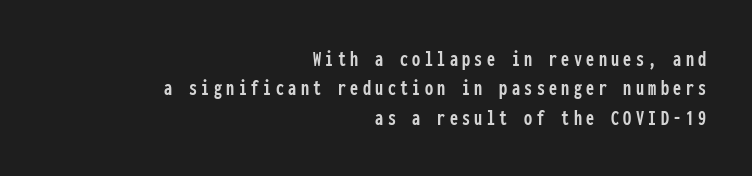
{"italic": "no", "underline": "no", "align": "right", "line_spacing": "normal", "line_spacing_ratio": 1.28, "glyph_px": 23}
